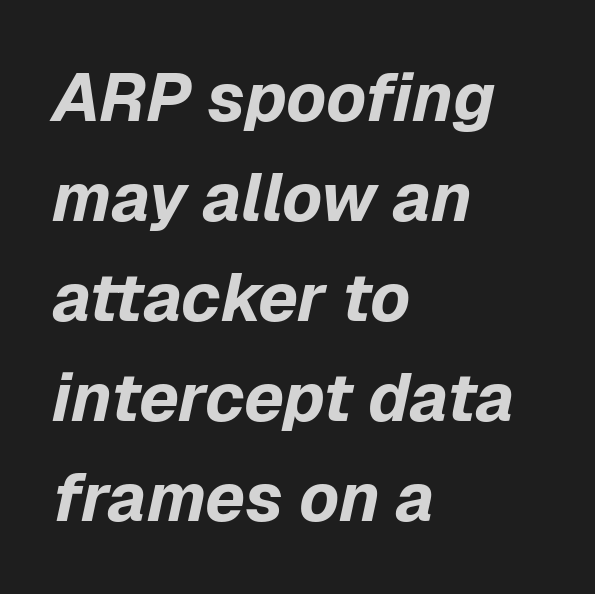
Q: Is the text bold? A: Yes.
Q: Is the text italic (slanted)? A: Yes, it leans right by about 12 degrees.
Q: Is the text underlined? A: No.
Q: How is the paragraph aligned? A: Left-aligned.
Q: Is the spacing between letters normal or unusually wide? A: Normal.
Q: Is the spacing between lines tight, normal or loose? A: Normal.
Q: Width (condensed, normal, or wide)? A: Normal.
Q: Stroke contrast? A: Low.
Q: x-height? A: Medium.
Q: Monospaced? A: No.
